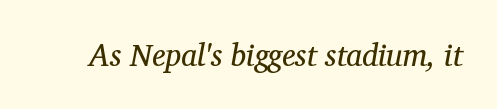
Q: Is the text bold? A: No.
Q: Is the text italic (slanted)? A: Yes, it leans right by about 12 degrees.
Q: Is the typeface a serif or a sans-serif typeface? A: Serif.
Q: Is the text underlined? A: No.
Q: Is the spacing between letters normal or unusually wide? A: Normal.
Q: Width (condensed, normal, or wide)? A: Normal.
Q: Stroke contrast? A: Medium.
Q: x-height? A: Medium.
Q: Monospaced? A: No.
